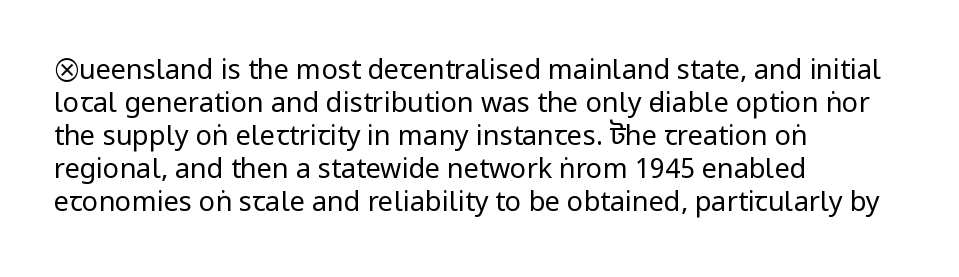
The type sits square on the baseline with zero lean. All the whitespace from short lines collects on the right. Students, note that the glyphs here touch the page at normal intervals. Weight class: somewhere from thin through regular. The foot of each line stays bare and open.
